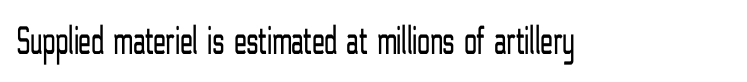
{"serif": "no", "italic": "no", "bold": "no", "weight": "light", "width": "condensed", "stroke_contrast": "low", "x_height": "medium", "monospaced": "no", "underline": "no", "letter_spacing": "normal", "letter_spacing_em": 0.0, "glyph_px": 41}
